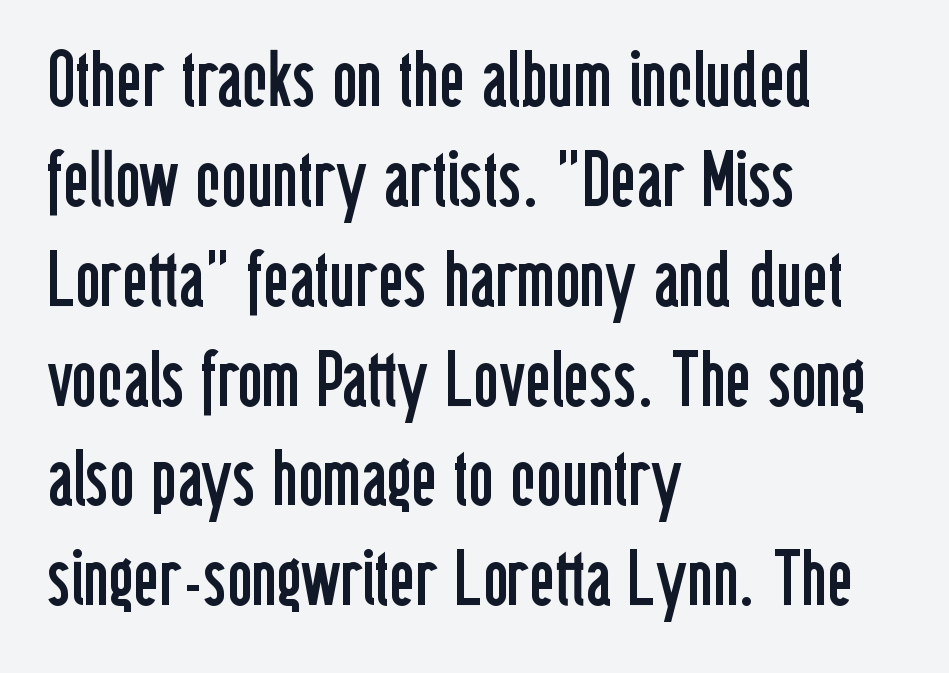
Students, note that the glyphs here touch the page at normal intervals. These lines were composed using upright roman letters. Each stroke keeps to a modest, everyday thickness or less. The area under the type is left untouched. Short and long lines alike share a common starting point at left. Looks like regular typesetting: each glyph gets only the width it needs.
